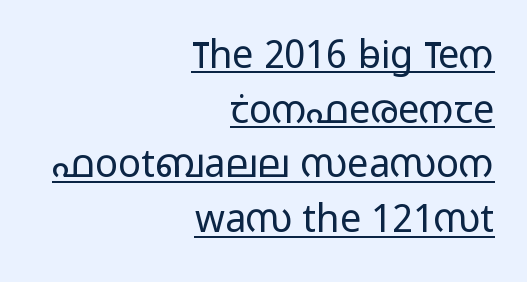
{"serif": "no", "italic": "no", "bold": "no", "weight": "light", "width": "wide", "stroke_contrast": "low", "x_height": "medium", "monospaced": "no", "underline": "yes", "align": "right", "line_spacing": "normal", "line_spacing_ratio": 1.44, "letter_spacing": "normal", "letter_spacing_em": 0.0, "glyph_px": 38}
